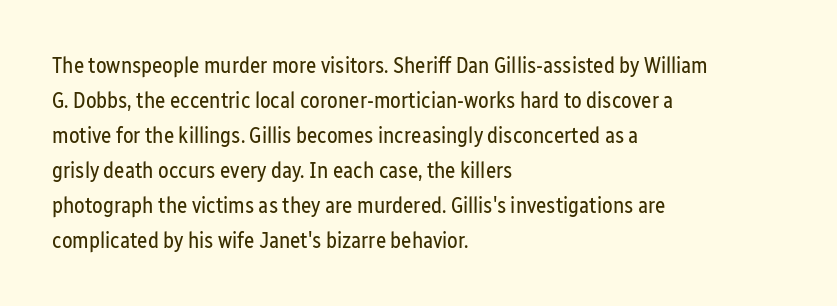
The image shows 22 px text type, upright; set left-aligned, normal line spacing (1.59x), normal letter spacing, not underlined.
